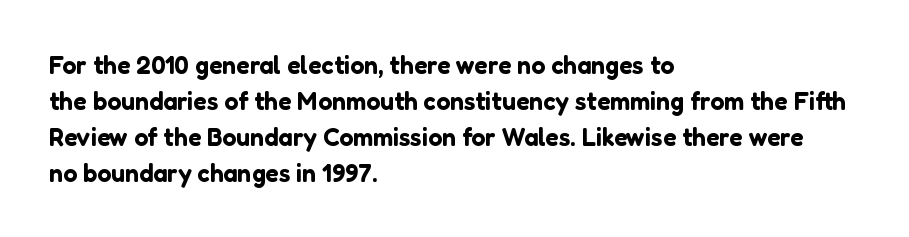
Vertically, the passage feels balanced, rows spaced as you'd expect. Every character sits straight up, as roman type does. A typesetter would call this zero additional tracking. Each line starts at the same left margin while the right side varies. Descenders are the only things crossing below the line.
